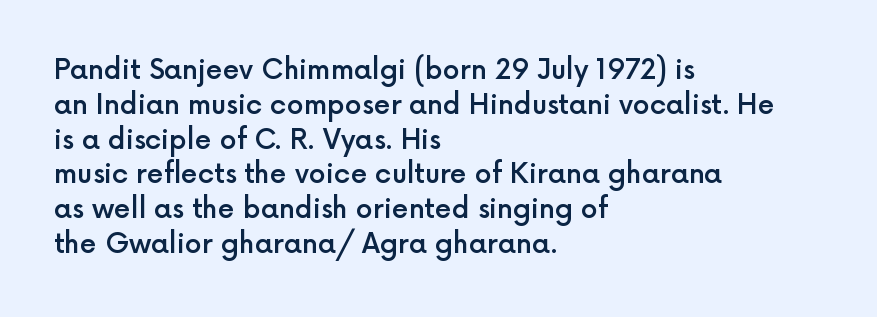
The image shows 27 px text type, upright; set left-aligned, normal line spacing (1.29x), normal letter spacing, not underlined.
